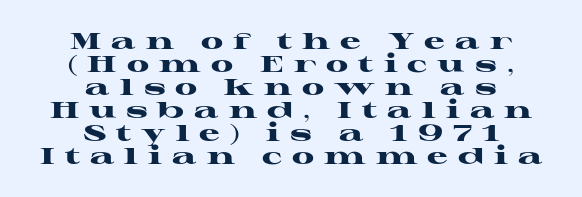
The face used here is rendered with a markedly widened letterfit. Line starts and ends both wander, symmetrically. The space beneath each line is pristine and unruled. Upright lettering throughout. The vertical gap from one line to the next is small. On the weight axis this lands at bold, roughly 700.
